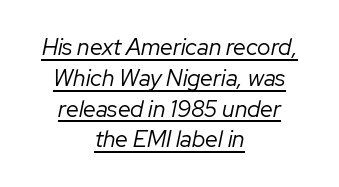
Q: Is the text bold? A: No.
Q: Is the text italic (slanted)? A: Yes, it leans right by about 12 degrees.
Q: Is the text underlined? A: Yes.
Q: How is the paragraph aligned? A: Centered.
Q: Is the spacing between letters normal or unusually wide? A: Normal.
Q: Is the spacing between lines tight, normal or loose? A: Normal.
